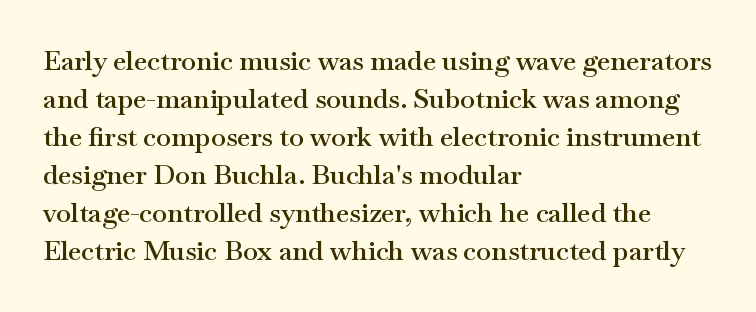
{"italic": "no", "bold": "semi", "underline": "no", "align": "left", "line_spacing": "normal", "line_spacing_ratio": 1.41, "letter_spacing": "normal", "letter_spacing_em": 0.0, "glyph_px": 27}
